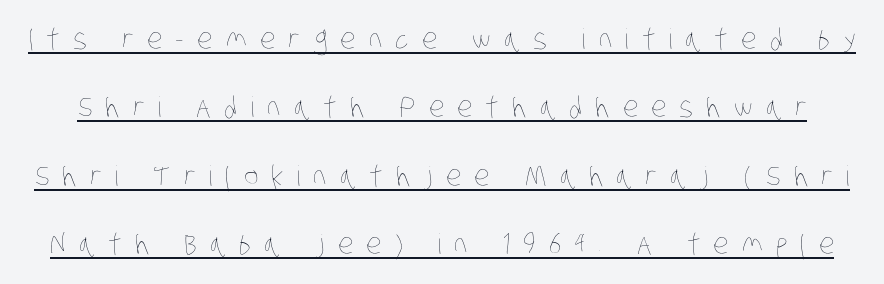
{"bold": "no", "weight": "thin", "width": "condensed", "stroke_contrast": "low", "x_height": "large", "monospaced": "no", "underline": "yes", "line_spacing": "loose", "line_spacing_ratio": 2.44, "letter_spacing": "wide", "letter_spacing_em": 0.47, "glyph_px": 28}
